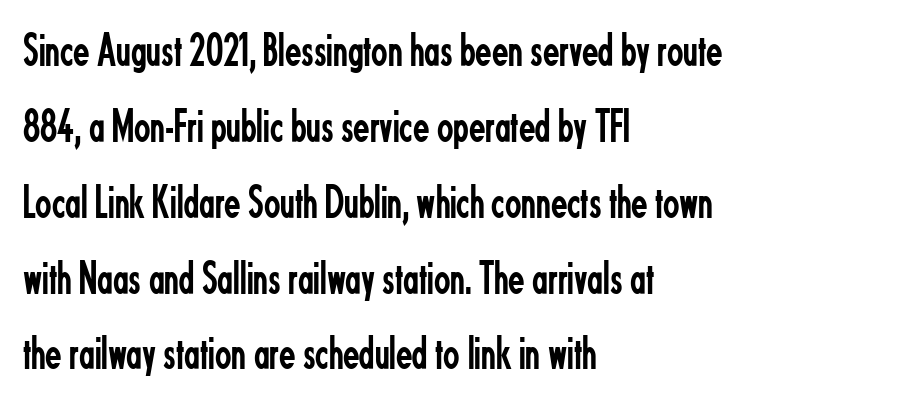
{"serif": "no", "italic": "no", "bold": "no", "weight": "regular", "width": "condensed", "stroke_contrast": "low", "x_height": "small", "monospaced": "no", "underline": "no", "align": "left", "line_spacing": "normal", "line_spacing_ratio": 1.58, "letter_spacing": "normal", "letter_spacing_em": 0.0, "glyph_px": 48}
